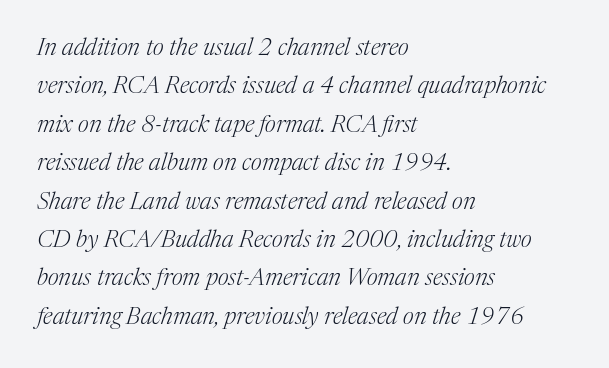
The designer left line spacing at the default. Slanted lettering throughout. A bare baseline throughout the passage. Is the type heavy? It reads as light-to-regular instead.
